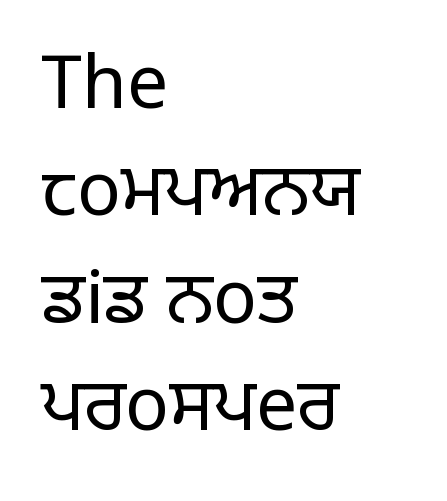
There is no visible air inserted between adjacent glyphs. Weight class: somewhere from thin through regular. Note: no serifs on the glyphs. Each row of text sits above clean, open space.
